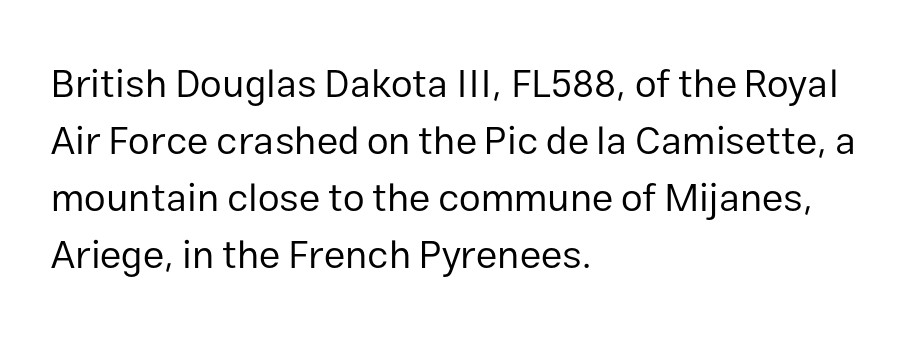
{"serif": "no", "italic": "no", "bold": "no", "weight": "regular", "width": "normal", "stroke_contrast": "low", "x_height": "medium", "monospaced": "no", "underline": "no", "align": "left", "line_spacing": "normal", "line_spacing_ratio": 1.46, "letter_spacing": "normal", "letter_spacing_em": 0.0, "glyph_px": 39}
